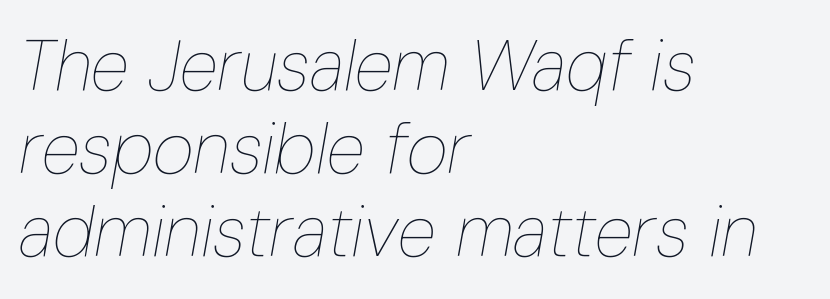
The passage shown is typed in a proportional face where columns would drift. These lines keep a tight, regular rhythm from letter to letter. Bare-footed words on every line. Is this a heavy cut? Hardly; it is regular or lighter. Is the block centered? No — it sits flush against the left margin. The rendering applies a slant to the glyphs.
